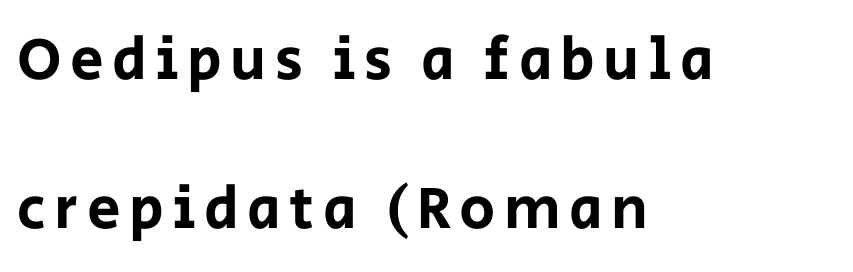
The image shows 60 px sans-serif type, upright; set left-aligned, loose line spacing (2.49x), not underlined; low stroke contrast and a large x-height.
